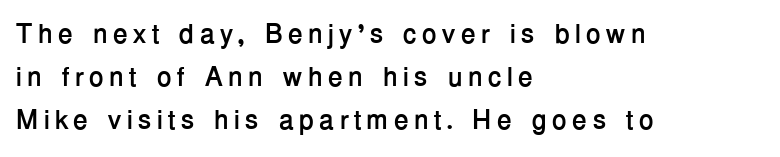
Q: Is the text bold? A: Yes.
Q: Is the text italic (slanted)? A: No, it is upright.
Q: Is the text underlined? A: No.
Q: How is the paragraph aligned? A: Left-aligned.
Q: Is the spacing between lines tight, normal or loose? A: Normal.
